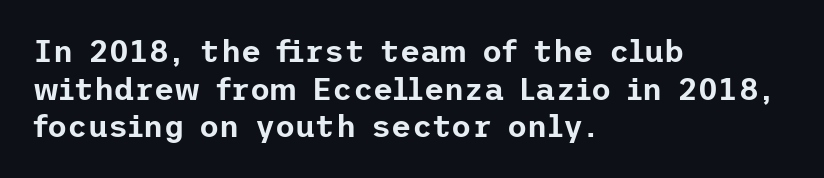
The image shows 31 px sans-serif type, upright; set left-aligned, line spacing 1.21x, normal letter spacing, not underlined; low stroke contrast and a medium x-height.
